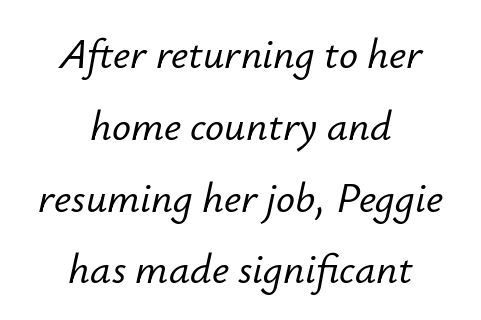
Q: Is the text italic (slanted)? A: Yes, it leans right by about 12 degrees.
Q: Is the text underlined? A: No.
Q: How is the paragraph aligned? A: Centered.
Q: Is the spacing between letters normal or unusually wide? A: Normal.
Q: Width (condensed, normal, or wide)? A: Normal.
Q: Stroke contrast? A: Low.
Q: x-height? A: Small.
Q: Monospaced? A: No.
